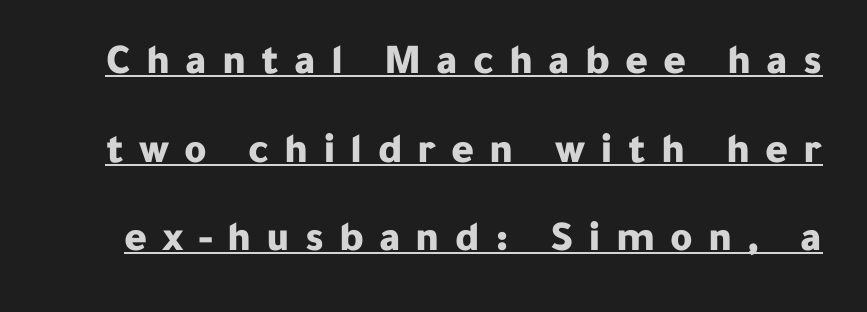
The image shows 43 px bold sans-serif type, upright; set loose line spacing (2.06x), unusually wide letter spacing (+0.35 em), underlined; low stroke contrast and a medium x-height.
